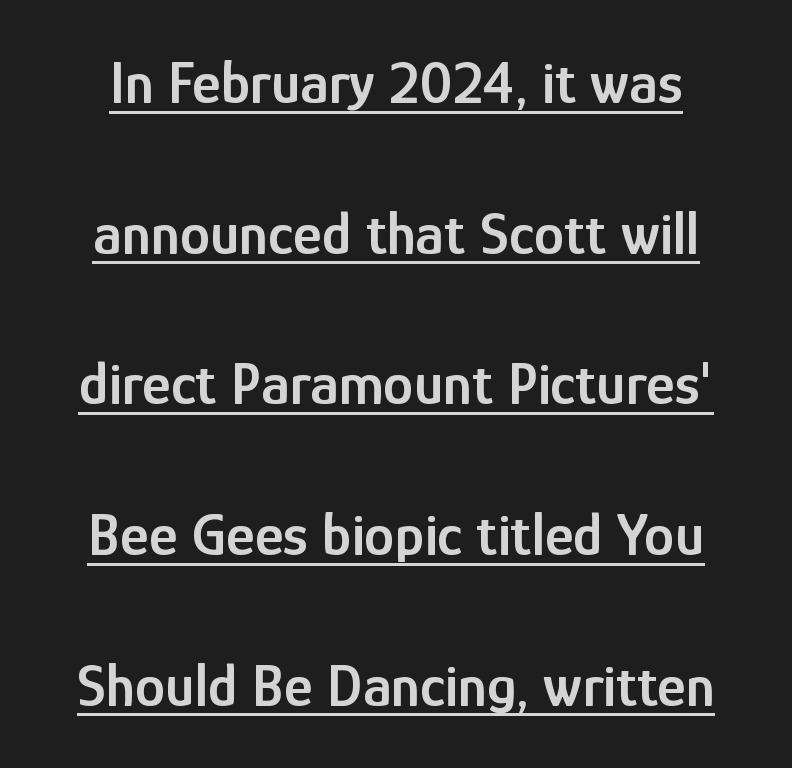
The image shows 61 px semibold, condensed sans-serif type, upright; set loose line spacing (2.47x), normal letter spacing, underlined; low stroke contrast and a medium x-height.
